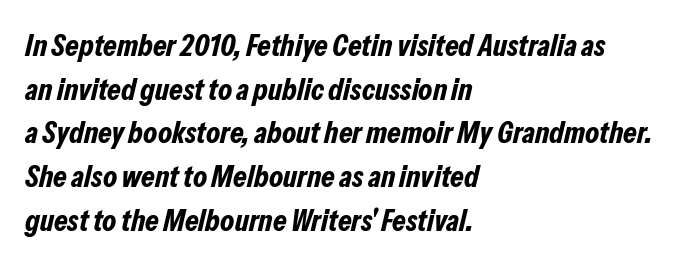
{"italic": "yes", "lean": "right", "slant_degrees": 13, "bold": "yes", "weight": "bold", "width": "condensed", "stroke_contrast": "low", "x_height": "medium", "monospaced": "no", "underline": "no", "align": "left", "line_spacing": "normal", "line_spacing_ratio": 1.41, "letter_spacing": "normal", "letter_spacing_em": 0.0, "glyph_px": 31}
